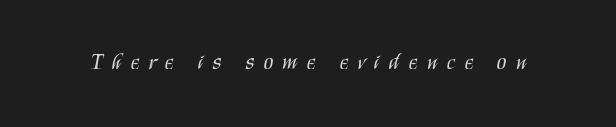
{"bold": "no", "underline": "no", "letter_spacing": "wide", "letter_spacing_em": 0.43, "glyph_px": 22}
